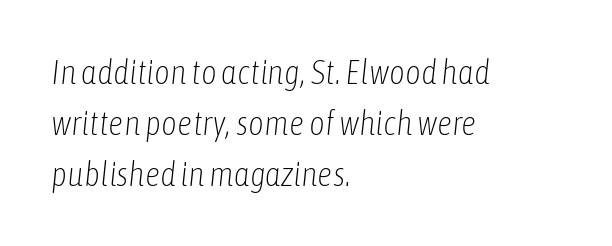
Do the characters align in a grid? No, the font is proportional. This rendering leaves character spacing at its baseline value. Stroke mass is kept to a normal reading level or below. Short and long lines alike share a common starting point at left. Students, observe: this is what conventionally led text looks like. Observe the lean: these are italic letterforms.
